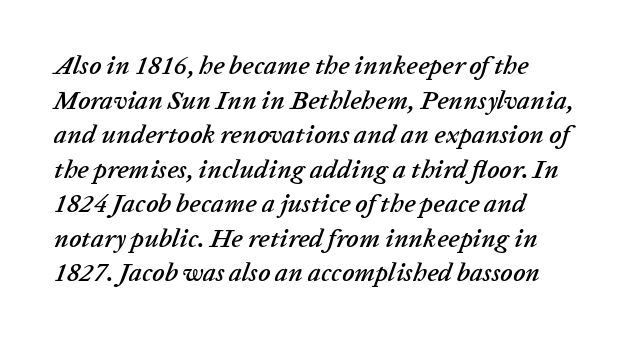
No word sits above an underline. Compared with typical body copy, the letter spacing here is the same. If you drew a ruler down the left edge, every line would touch it. Regular leading.
